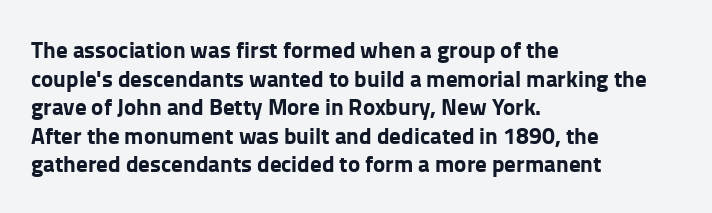
Every character sits straight up, as roman type does. Stroke thickness is high; the sample reads as a true bold. Inter-character spacing is left at the font's built-in metrics. Casual observation: everything's shoved over to the left. The specimen omits any rule beneath the text block's lines.
